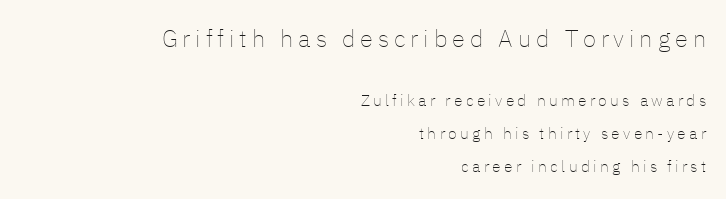
Q: Is the text bold? A: No.
Q: Is the text italic (slanted)? A: No, it is upright.
Q: Is the text underlined? A: No.
Q: How is the paragraph aligned? A: Right-aligned.
Q: Is the spacing between letters normal or unusually wide? A: Unusually wide.
Q: Is the spacing between lines tight, normal or loose? A: Loose.
Q: Which block of text is set in a larger size, the first (top) or the second (bottom)? A: The first (top) one.
